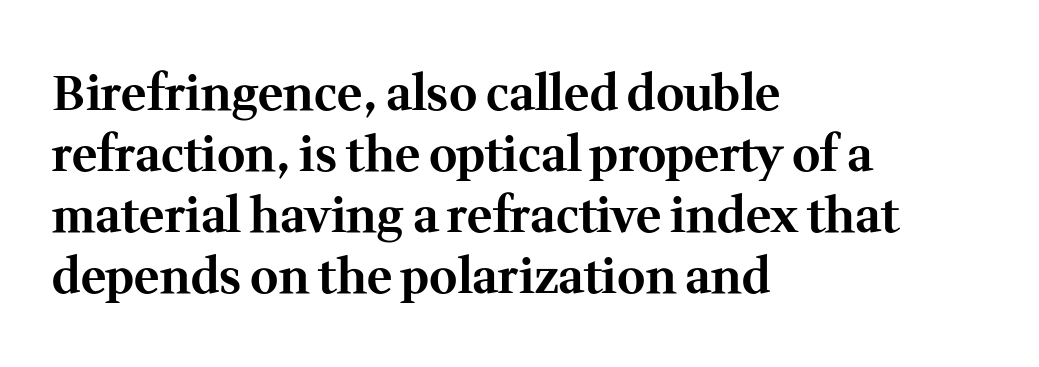
Examine the stroke ends and you'll spot serifs. The typography opts for an upright posture over an oblique one. Unmarked baselines from the first word to the last. In terms of weight, the rendering is a true, heavy bold. Note the varied advance widths — an 'i' is clearly narrower than an 'm'.
